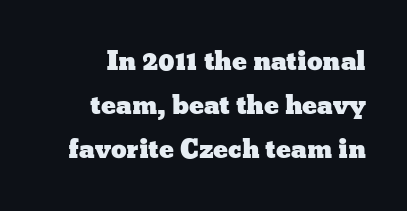
Q: Is the text italic (slanted)? A: No, it is upright.
Q: Is the text underlined? A: No.
Q: How is the paragraph aligned? A: Right-aligned.
Q: Is the spacing between letters normal or unusually wide? A: Normal.
